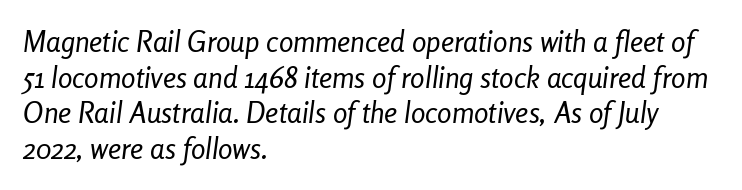
A light-to-regular cut is what we see here. Character widths vary here, with narrow letters taking less room than wide ones. The paragraph shown leans on its left margin. Tracking here is standard; glyphs follow each other at the usual distance. Does the lettering tilt? It does — this is italic. Decoration check: the copy has no underline.
